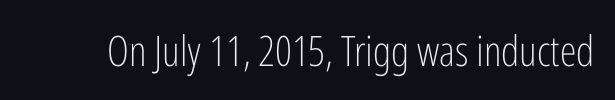
Vertical stems look standard width or narrower in stroke. Nope, no serifs anywhere on these letters. Default kerning and tracking; the words read as compact shapes. A typesetter would mark this as roman, not italic. The space directly below the letters is spotless.
